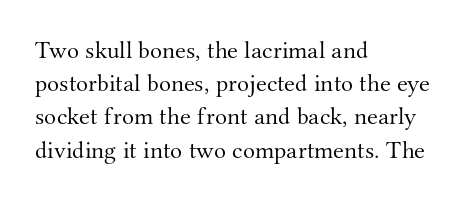
{"italic": "no", "bold": "no", "underline": "no", "align": "left", "line_spacing": "normal", "line_spacing_ratio": 1.33, "letter_spacing": "normal", "letter_spacing_em": 0.0, "glyph_px": 25}
